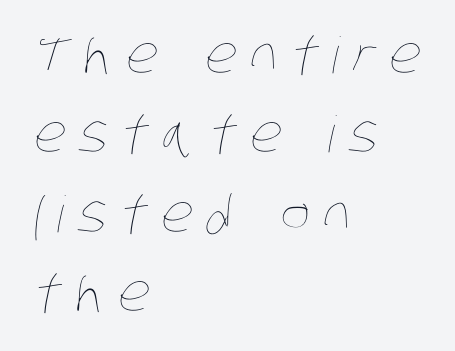
The image shows 50 px thin, condensed type; set left-aligned, normal line spacing (1.59x), unusually wide letter spacing (+0.27 em), not underlined; low stroke contrast and a large x-height.
